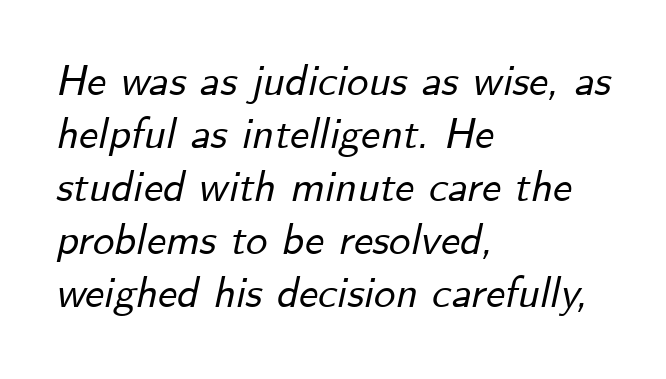
{"italic": "yes", "lean": "right", "slant_degrees": 12, "width": "normal", "stroke_contrast": "low", "x_height": "small", "monospaced": "no", "underline": "no", "align": "left", "line_spacing_ratio": 1.23, "letter_spacing": "normal", "letter_spacing_em": 0.0, "glyph_px": 43}
